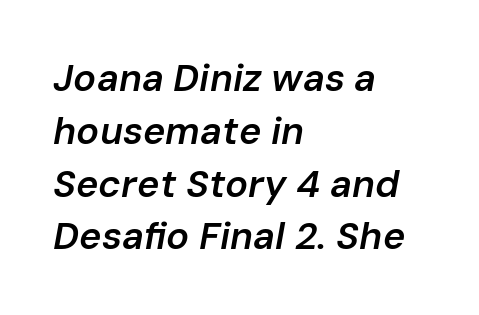
{"italic": "yes", "lean": "right", "slant_degrees": 10, "bold": "semi", "weight": "semibold", "width": "normal", "stroke_contrast": "low", "x_height": "medium", "monospaced": "no", "underline": "no", "align": "left", "line_spacing": "normal", "line_spacing_ratio": 1.39, "letter_spacing": "normal", "letter_spacing_em": 0.0, "glyph_px": 38}
